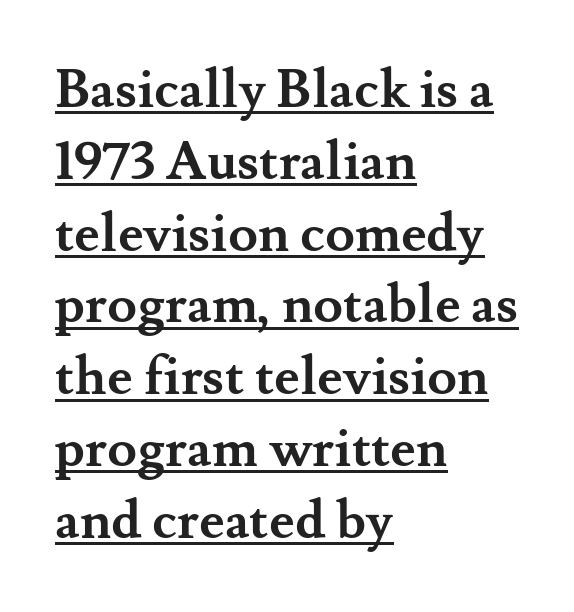
Caption: lettering with a line underneath. The vertical gap from one line to the next is medium. Note the varied advance widths — an 'i' is clearly narrower than an 'm'. The face used here is rendered with its standard letterfit. Old-style or modern, the face here clearly has serifs.
